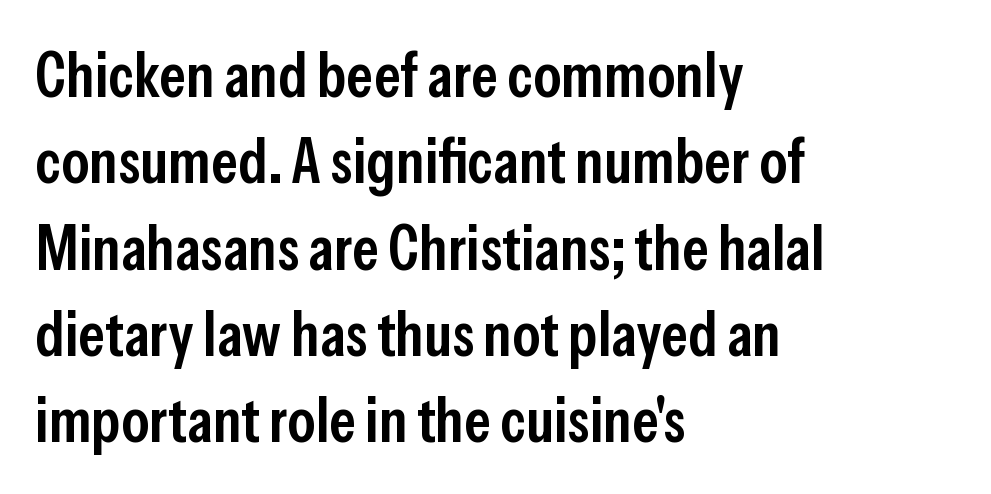
{"serif": "no", "italic": "no", "bold": "semi", "weight": "semibold", "width": "condensed", "stroke_contrast": "low", "x_height": "medium", "monospaced": "no", "underline": "no", "align": "left", "line_spacing": "normal", "line_spacing_ratio": 1.37, "letter_spacing": "normal", "letter_spacing_em": 0.0, "glyph_px": 63}
